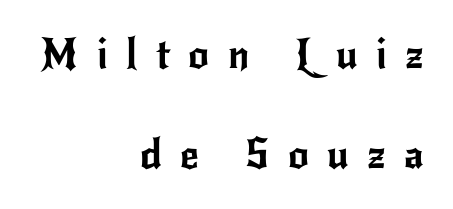
Q: Is the text italic (slanted)? A: No, it is upright.
Q: Is the typeface a serif or a sans-serif typeface? A: Sans-serif.
Q: Is the text underlined? A: No.
Q: How is the paragraph aligned? A: Right-aligned.
Q: Is the spacing between letters normal or unusually wide? A: Unusually wide.
Q: Is the spacing between lines tight, normal or loose? A: Loose.
Q: Width (condensed, normal, or wide)? A: Normal.
Q: Stroke contrast? A: Low.
Q: x-height? A: Small.
Q: Monospaced? A: No.
